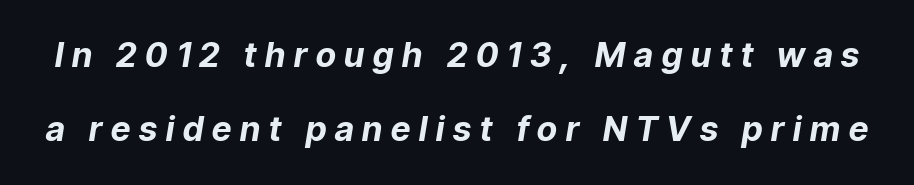
Spacing verdict: proportional, widths tailored to each character. Here the glyphs are tracked loosely, breaking word shapes into spaced letters. Notice the wide empty band between every row — that's loose leading. No word sits above an underline. The typography opts for an oblique posture over an upright one. Heavy-handed strokes throughout: this text is bold.
